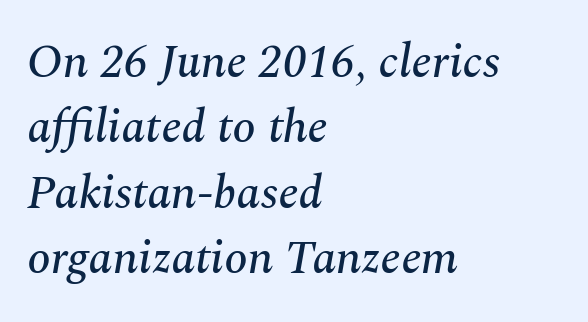
Q: Is the text italic (slanted)? A: Yes, it leans right by about 10 degrees.
Q: Is the typeface a serif or a sans-serif typeface? A: Serif.
Q: Is the text underlined? A: No.
Q: How is the paragraph aligned? A: Left-aligned.
Q: Is the spacing between letters normal or unusually wide? A: Normal.
Q: Is the spacing between lines tight, normal or loose? A: Normal.
Q: Width (condensed, normal, or wide)? A: Normal.
Q: Stroke contrast? A: Medium.
Q: x-height? A: Medium.
Q: Monospaced? A: No.
